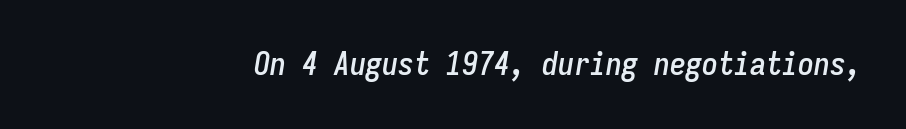
{"italic": "yes", "lean": "right", "slant_degrees": 9, "width": "condensed", "stroke_contrast": "low", "x_height": "medium", "monospaced": "yes", "underline": "no", "align": "right", "letter_spacing": "normal", "letter_spacing_em": 0.0, "glyph_px": 32}
